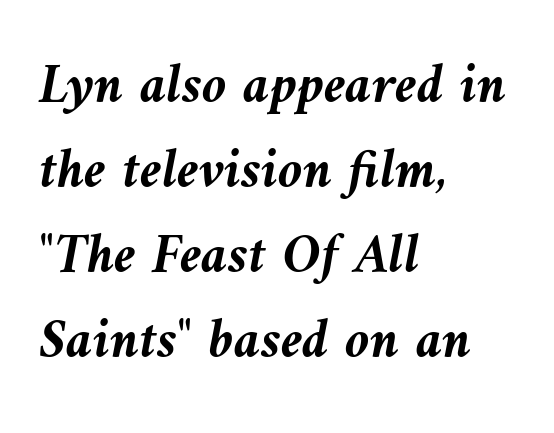
{"italic": "yes", "lean": "left", "slant_degrees": 10, "bold": "yes", "weight": "semibold", "width": "normal", "stroke_contrast": "medium", "x_height": "medium", "monospaced": "no", "underline": "no", "align": "left", "line_spacing": "normal", "line_spacing_ratio": 1.52, "letter_spacing": "normal", "letter_spacing_em": 0.0, "glyph_px": 56}
